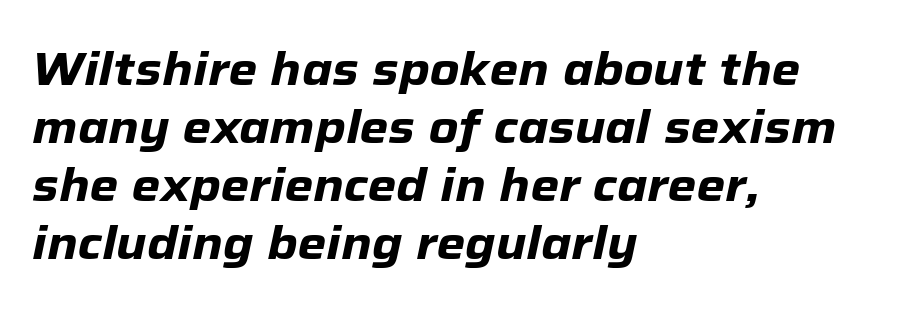
Q: Is the text bold? A: Yes.
Q: Is the text italic (slanted)? A: Yes, it leans right by about 12 degrees.
Q: Is the text underlined? A: No.
Q: How is the paragraph aligned? A: Left-aligned.
Q: Is the spacing between letters normal or unusually wide? A: Normal.
Q: Is the spacing between lines tight, normal or loose? A: Normal.
Q: Width (condensed, normal, or wide)? A: Normal.
Q: Stroke contrast? A: Low.
Q: x-height? A: Medium.
Q: Monospaced? A: No.
